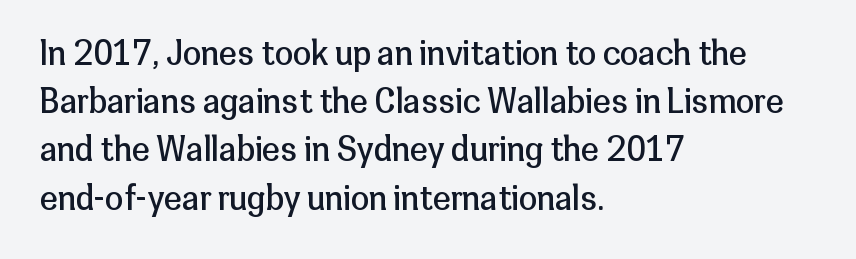
Q: Is the text bold? A: No.
Q: Is the text italic (slanted)? A: No, it is upright.
Q: Is the typeface a serif or a sans-serif typeface? A: Sans-serif.
Q: Is the text underlined? A: No.
Q: How is the paragraph aligned? A: Left-aligned.
Q: Is the spacing between letters normal or unusually wide? A: Normal.
Q: Is the spacing between lines tight, normal or loose? A: Normal.
Q: Width (condensed, normal, or wide)? A: Normal.
Q: Stroke contrast? A: Low.
Q: x-height? A: Medium.
Q: Monospaced? A: No.
